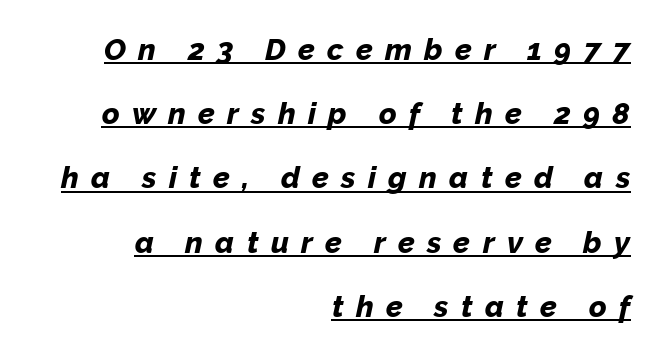
The face used here appears with an underline applied. If you measured baseline to baseline, you'd find a long distance. Bold? Absolutely — the strokes are thick and heavy. Varying glyph widths throughout — classic text-font behaviour. The lettering tilts uniformly, giving the passage an italic look. Characters follow at a spacing far wider than the type designer built in.
